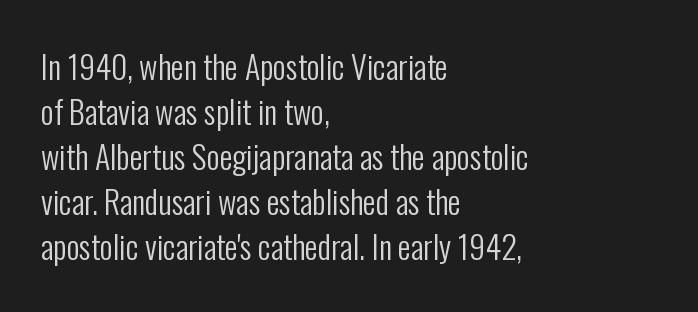
{"serif": "no", "italic": "no", "bold": "no", "weight": "regular", "width": "condensed", "stroke_contrast": "low", "x_height": "medium", "monospaced": "no", "underline": "no", "align": "left", "line_spacing": "normal", "line_spacing_ratio": 1.41, "letter_spacing": "normal", "letter_spacing_em": 0.0, "glyph_px": 32}
